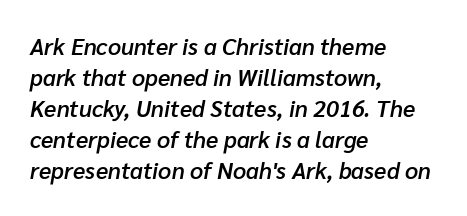
The image shows 23 px text type, italic (leaning right); set left-aligned, normal line spacing (1.35x), normal letter spacing, not underlined.
